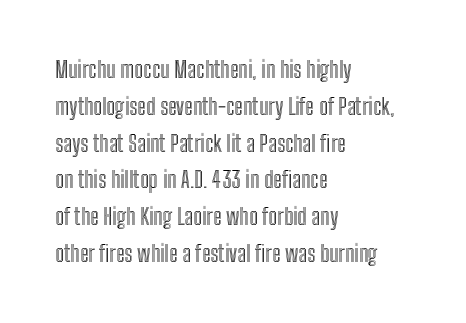
Every character sits straight up, as roman type does. Where is the straight margin? On the left. The rendering uses a moderate line-height, typical for paragraphs. Just letters on the line, the space beneath them empty. Compared with typical body copy, the letter spacing here is the same.
